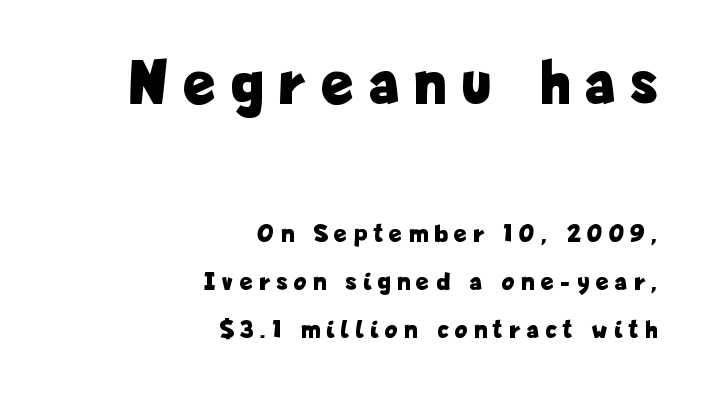
Q: Is the text bold? A: Yes.
Q: Is the text italic (slanted)? A: No, it is upright.
Q: Is the typeface a serif or a sans-serif typeface? A: Sans-serif.
Q: Is the text underlined? A: No.
Q: How is the paragraph aligned? A: Right-aligned.
Q: Is the spacing between letters normal or unusually wide? A: Unusually wide.
Q: Which block of text is set in a larger size, the first (top) or the second (bottom)? A: The first (top) one.
Q: Width (condensed, normal, or wide)? A: Condensed.
Q: Stroke contrast? A: Low.
Q: x-height? A: Medium.
Q: Monospaced? A: No.
